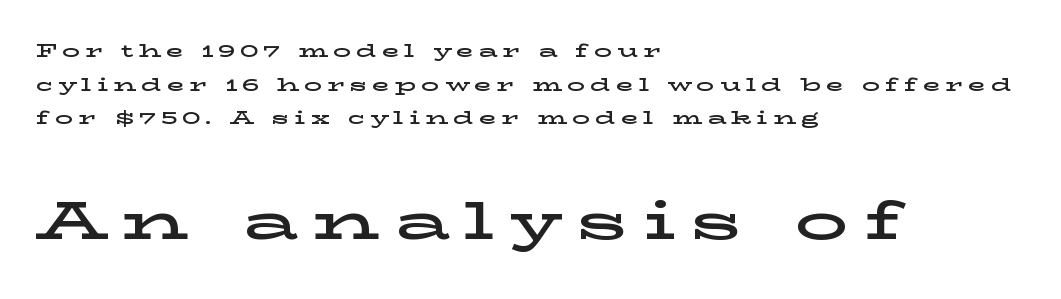
The image shows 53 px wide serif type, upright; set left-aligned, line spacing 1.87x, unusually wide letter spacing (+0.28 em), not underlined; the second (bottom) block is 2.94x larger; low stroke contrast and a medium x-height.
